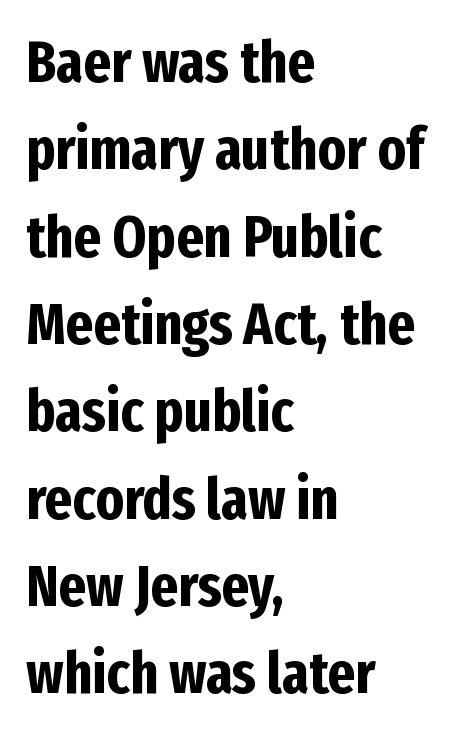
Q: Is the text bold? A: Yes.
Q: Is the text italic (slanted)? A: No, it is upright.
Q: Is the typeface a serif or a sans-serif typeface? A: Sans-serif.
Q: Is the text underlined? A: No.
Q: How is the paragraph aligned? A: Left-aligned.
Q: Is the spacing between letters normal or unusually wide? A: Normal.
Q: Is the spacing between lines tight, normal or loose? A: Normal.
Q: Width (condensed, normal, or wide)? A: Condensed.
Q: Stroke contrast? A: Low.
Q: x-height? A: Medium.
Q: Monospaced? A: No.
